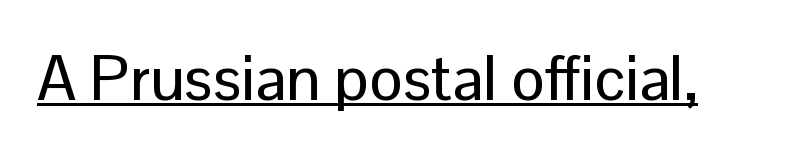
Honestly, the letter spacing is just normal — you wouldn't notice it. The font's upright variant was chosen for this text. This sample uses a sans-serif face. The lettering is marked with a stroke running underneath it. Here the designer chose a conventional face with non-uniform glyph widths.
